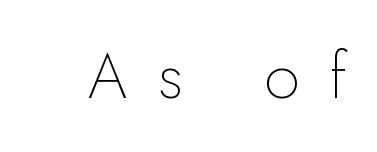
The image shows 63 px thin sans-serif type, upright; set unusually wide letter spacing (+0.49 em), not underlined; low stroke contrast and a small x-height.
